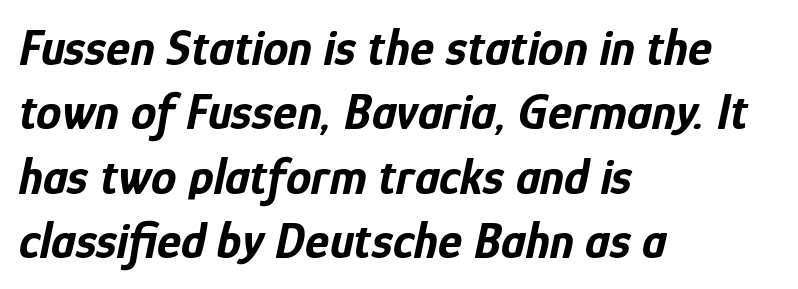
The image shows 51 px bold, condensed type, italic (leaning right); set left-aligned, normal line spacing (1.26x), normal letter spacing, not underlined; low stroke contrast and a medium x-height.
